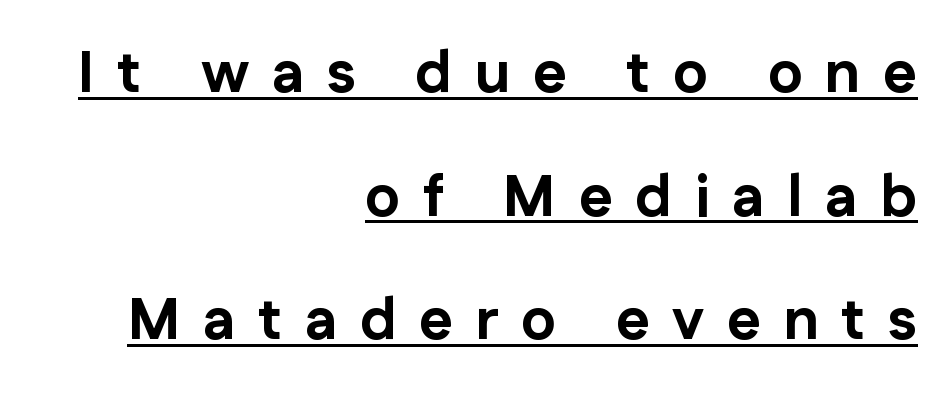
The image shows 58 px bold sans-serif type, upright; set right-aligned, loose line spacing (2.13x), unusually wide letter spacing (+0.39 em), underlined; low stroke contrast and a medium x-height.
